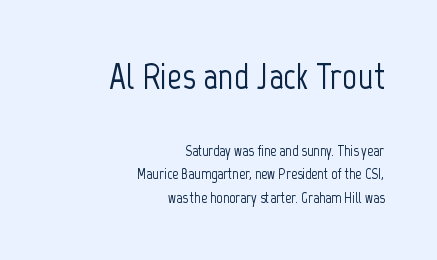
{"serif": "no", "italic": "no", "width": "condensed", "stroke_contrast": "low", "x_height": "medium", "monospaced": "no", "underline": "no", "align": "right", "line_spacing": "normal", "line_spacing_ratio": 1.57, "letter_spacing": "normal", "letter_spacing_em": 0.0, "larger_block": "first", "size_ratio": 2.47, "glyph_px": 37}
